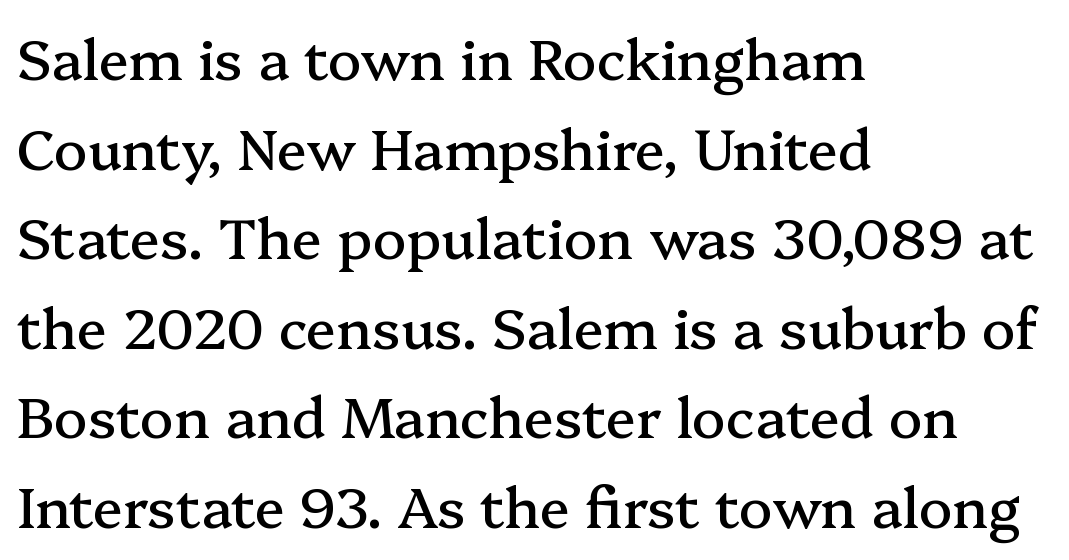
The image shows 56 px serif type, upright; set left-aligned, normal line spacing (1.6x), normal letter spacing, not underlined; medium stroke contrast and a medium x-height.
